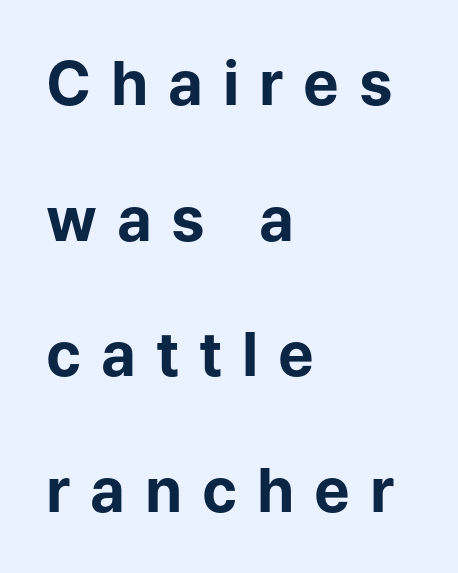
Q: Is the text bold? A: Yes.
Q: Is the text italic (slanted)? A: No, it is upright.
Q: Is the typeface a serif or a sans-serif typeface? A: Sans-serif.
Q: Is the text underlined? A: No.
Q: How is the paragraph aligned? A: Left-aligned.
Q: Is the spacing between letters normal or unusually wide? A: Unusually wide.
Q: Is the spacing between lines tight, normal or loose? A: Loose.
Q: Width (condensed, normal, or wide)? A: Normal.
Q: Stroke contrast? A: Low.
Q: x-height? A: Medium.
Q: Monospaced? A: No.
